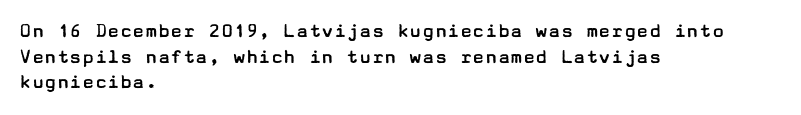
Does extra space separate the letters? No, they use regular spacing. The passage is arranged the way most books set body copy — flush left. The area under the type is left untouched. The face looks like a standard text weight, possibly lighter. Notice how the stems are strictly vertical — no italics here.
